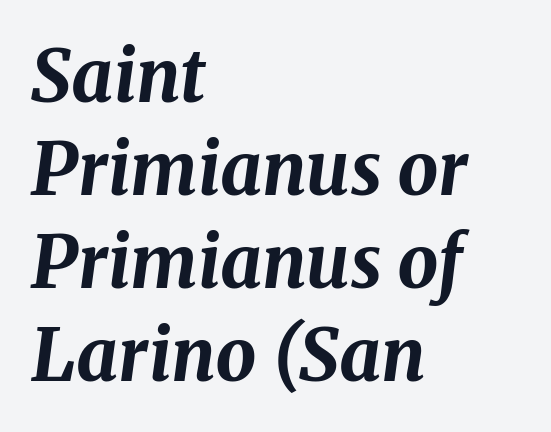
Q: Is the text bold? A: Yes.
Q: Is the text italic (slanted)? A: Yes, it leans right by about 8 degrees.
Q: Is the text underlined? A: No.
Q: How is the paragraph aligned? A: Left-aligned.
Q: Is the spacing between letters normal or unusually wide? A: Normal.
Q: Is the spacing between lines tight, normal or loose? A: Normal.
Q: Width (condensed, normal, or wide)? A: Normal.
Q: Stroke contrast? A: Medium.
Q: x-height? A: Medium.
Q: Monospaced? A: No.
